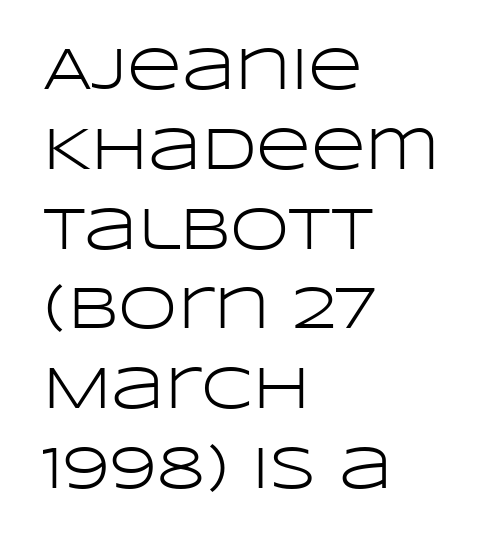
The image shows 60 px light, wide sans-serif type, upright; set left-aligned, normal line spacing (1.33x), normal letter spacing, not underlined; low stroke contrast and a large x-height.
